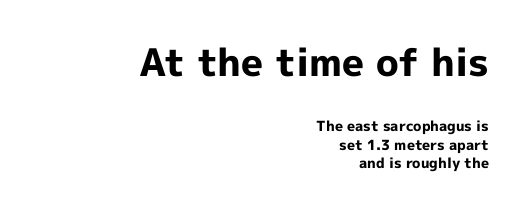
The image shows 38 px bold sans-serif type, upright; set right-aligned, normal line spacing (1.31x), normal letter spacing, not underlined; the first (top) block is 2.71x larger; a medium x-height.
